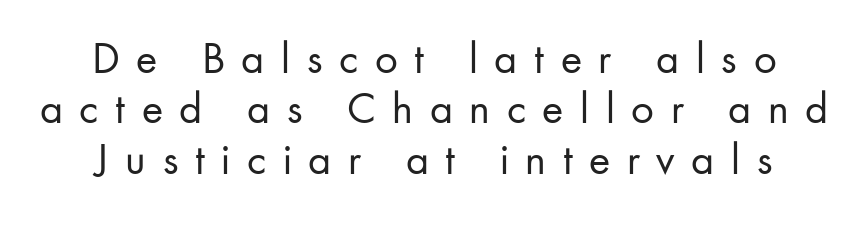
These lines are composed in type without serifs. Leading: reduced. Think of a printed novel: that variable character pitch is what you see here. Ascenders rise straight up at ninety degrees. What stands out about the letter spacing? Its width — letters are far apart. The font is comparable to plain body text, perhaps lighter.
